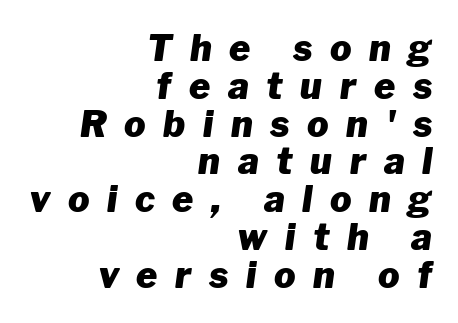
Q: Is the text bold? A: Yes.
Q: Is the text italic (slanted)? A: Yes, it leans right by about 8 degrees.
Q: Is the text underlined? A: No.
Q: How is the paragraph aligned? A: Right-aligned.
Q: Is the spacing between letters normal or unusually wide? A: Unusually wide.
Q: Is the spacing between lines tight, normal or loose? A: Tight.
Q: Width (condensed, normal, or wide)? A: Normal.
Q: Stroke contrast? A: Low.
Q: x-height? A: Medium.
Q: Monospaced? A: No.
